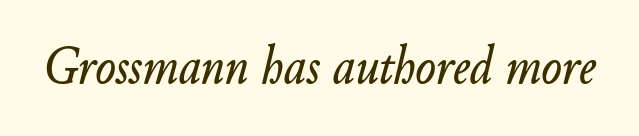
{"italic": "yes", "lean": "right", "slant_degrees": 11, "width": "normal", "stroke_contrast": "low", "x_height": "small", "monospaced": "no", "underline": "no", "letter_spacing": "normal", "letter_spacing_em": 0.0, "glyph_px": 54}
